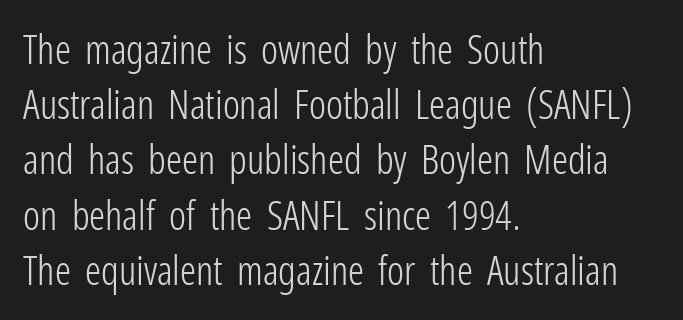
The image shows 40 px light, condensed sans-serif type, upright; set left-aligned, normal line spacing (1.38x), normal letter spacing, not underlined; low stroke contrast and a medium x-height.
